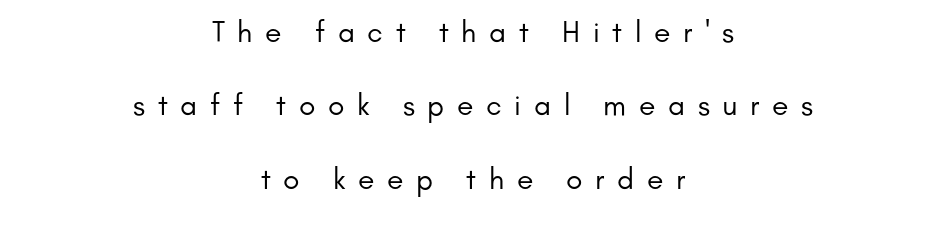
The image shows 30 px regular-weight sans-serif type, upright; set centered, loose line spacing (2.45x), unusually wide letter spacing (+0.42 em), not underlined; low stroke contrast and a small x-height.
